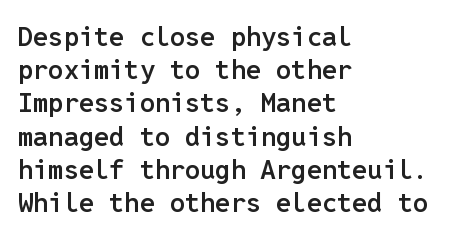
The image shows 27 px text type, upright; set left-aligned, line spacing 1.23x, normal letter spacing, not underlined.
